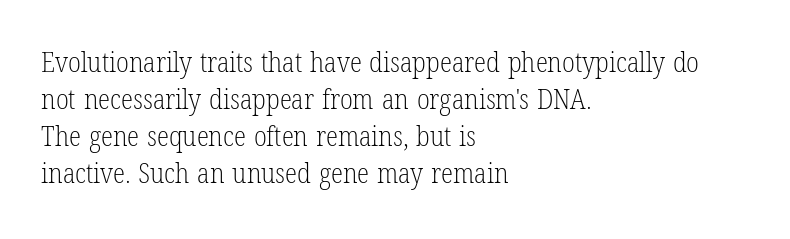
The cut favours lightness, reaching ordinary text weight at its darkest. Underlining? Definitely not there. This is serif lettering, the kind often seen in printed books. The paragraph shown leans on its left margin. The horizontal fit of the characters is conventional and even. Does the lettering tilt? It doesn't — this is upright.
